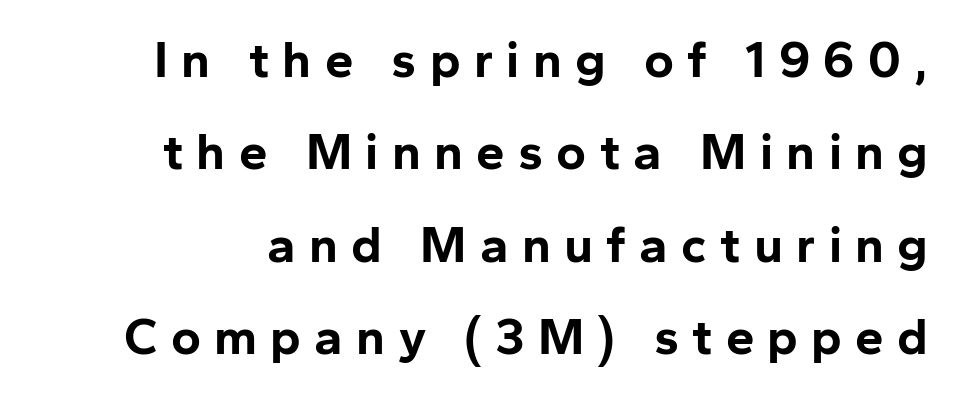
Q: Is the text bold? A: Yes.
Q: Is the text italic (slanted)? A: No, it is upright.
Q: Is the typeface a serif or a sans-serif typeface? A: Sans-serif.
Q: Is the text underlined? A: No.
Q: Is the spacing between letters normal or unusually wide? A: Unusually wide.
Q: Width (condensed, normal, or wide)? A: Normal.
Q: Stroke contrast? A: Low.
Q: x-height? A: Medium.
Q: Monospaced? A: No.
